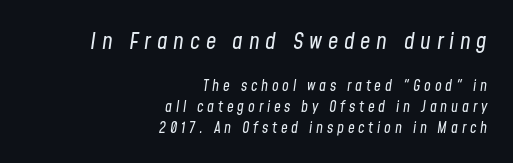
The image shows 23 px text type, italic (leaning right); set right-aligned, normal line spacing (1.38x), unusually wide letter spacing (+0.25 em), not underlined; the first (top) block is 1.53x larger.
